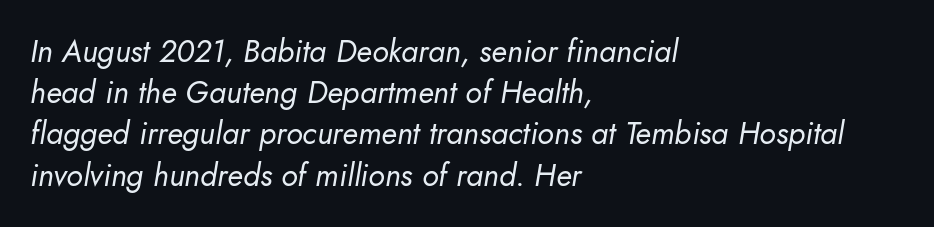
Q: Is the text bold? A: No.
Q: Is the text italic (slanted)? A: Yes, it leans right by about 10 degrees.
Q: Is the text underlined? A: No.
Q: How is the paragraph aligned? A: Left-aligned.
Q: Is the spacing between letters normal or unusually wide? A: Normal.
Q: Is the spacing between lines tight, normal or loose? A: Normal.
Q: Width (condensed, normal, or wide)? A: Normal.
Q: Stroke contrast? A: Low.
Q: x-height? A: Small.
Q: Monospaced? A: No.
